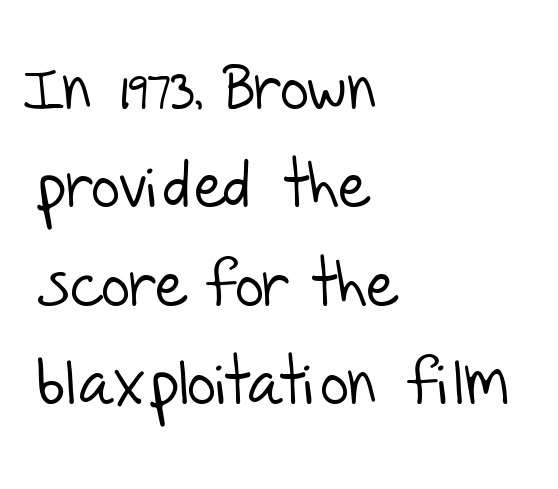
{"serif": "no", "bold": "no", "weight": "light", "width": "normal", "stroke_contrast": "low", "x_height": "large", "monospaced": "no", "underline": "no", "align": "left", "line_spacing": "normal", "line_spacing_ratio": 1.56, "letter_spacing": "normal", "letter_spacing_em": 0.0, "glyph_px": 63}
